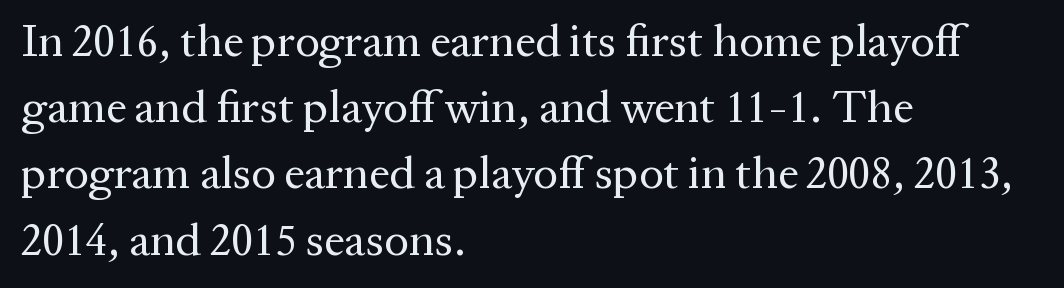
{"serif": "yes", "italic": "no", "bold": "no", "weight": "regular", "width": "normal", "stroke_contrast": "medium", "x_height": "medium", "monospaced": "no", "underline": "no", "align": "left", "line_spacing": "normal", "line_spacing_ratio": 1.44, "letter_spacing": "normal", "letter_spacing_em": 0.0, "glyph_px": 46}
